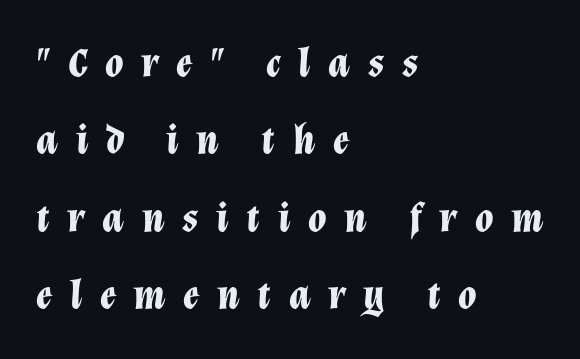
The image shows 42 px bold type, italic (leaning right); set left-aligned, line spacing 1.84x, unusually wide letter spacing (+0.42 em), not underlined; low stroke contrast and a medium x-height.
